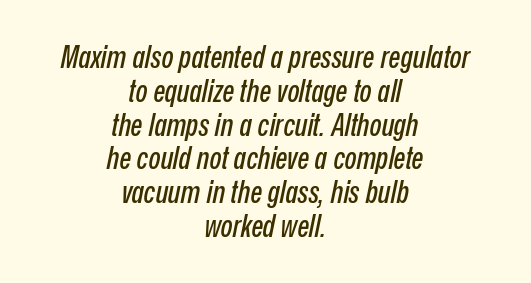
Q: Is the text italic (slanted)? A: Yes, it leans right by about 12 degrees.
Q: Is the text underlined? A: No.
Q: How is the paragraph aligned? A: Centered.
Q: Is the spacing between letters normal or unusually wide? A: Normal.
Q: Is the spacing between lines tight, normal or loose? A: Tight.
Q: Width (condensed, normal, or wide)? A: Condensed.
Q: Stroke contrast? A: Low.
Q: x-height? A: Medium.
Q: Monospaced? A: No.
